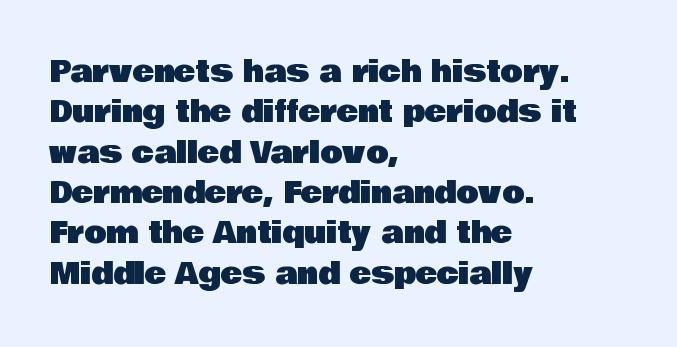
Q: Is the text italic (slanted)? A: No, it is upright.
Q: Is the typeface a serif or a sans-serif typeface? A: Sans-serif.
Q: Is the text underlined? A: No.
Q: How is the paragraph aligned? A: Left-aligned.
Q: Is the spacing between letters normal or unusually wide? A: Normal.
Q: Is the spacing between lines tight, normal or loose? A: Normal.
Q: Width (condensed, normal, or wide)? A: Normal.
Q: Stroke contrast? A: Low.
Q: x-height? A: Large.
Q: Monospaced? A: No.
